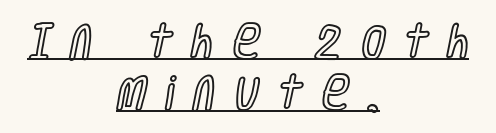
{"width": "condensed", "x_height": "large", "monospaced": "no", "underline": "yes", "align": "center", "line_spacing": "normal", "line_spacing_ratio": 1.35, "letter_spacing": "wide", "letter_spacing_em": 0.5, "glyph_px": 38}
